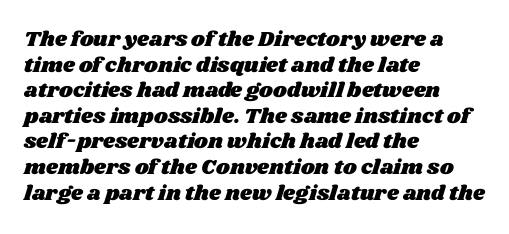
{"underline": "no", "align": "left", "line_spacing_ratio": 1.22, "letter_spacing": "normal", "letter_spacing_em": 0.0, "glyph_px": 21}
